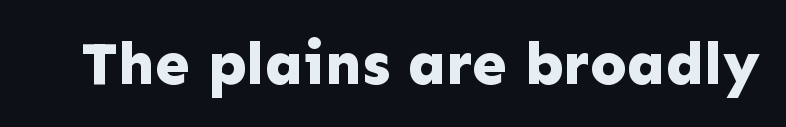
Q: Is the text bold? A: Yes.
Q: Is the text italic (slanted)? A: No, it is upright.
Q: Is the typeface a serif or a sans-serif typeface? A: Sans-serif.
Q: Is the text underlined? A: No.
Q: Is the spacing between letters normal or unusually wide? A: Normal.
Q: Width (condensed, normal, or wide)? A: Normal.
Q: Stroke contrast? A: Low.
Q: x-height? A: Medium.
Q: Monospaced? A: No.
